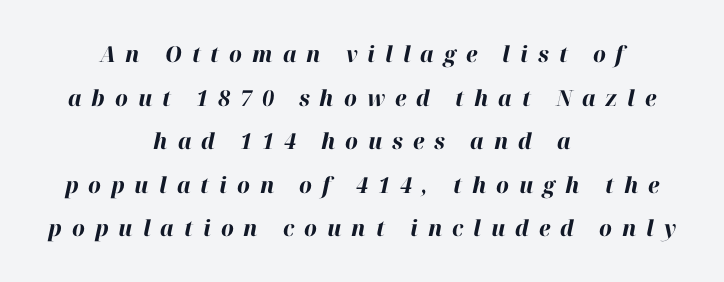
The image shows 22 px bold type, italic (leaning right); set centered, loose line spacing (1.98x), unusually wide letter spacing (+0.45 em), not underlined.
